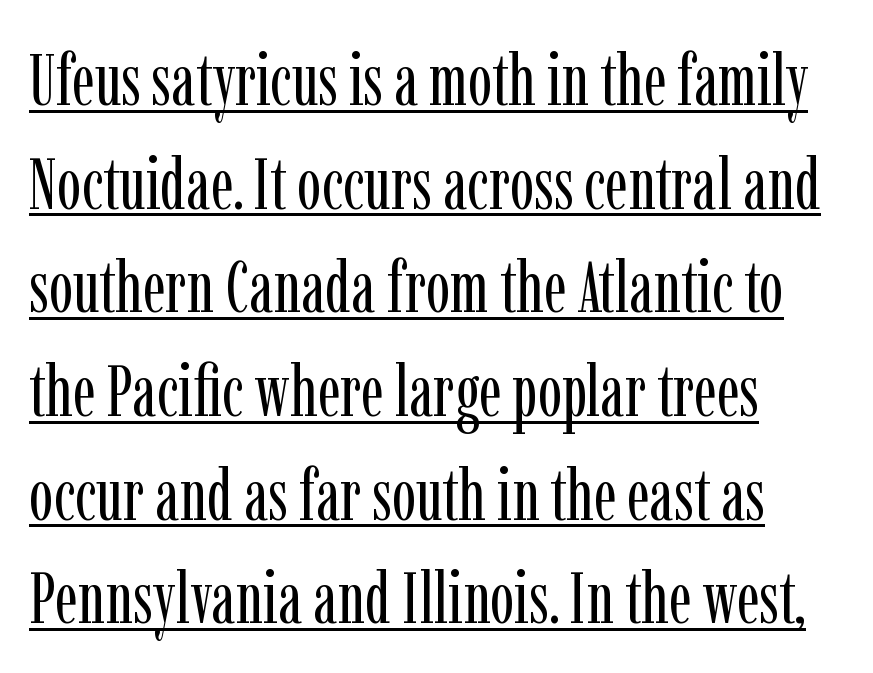
Proportional: the letters do not fall into vertical columns. Between one letter and the next there's only the usual sliver of space. A quiet, ordinary-to-light weight characterises the typeface. Nope, not italic — everything's standing straight. The specimen includes a rule beneath the text block's lines.
